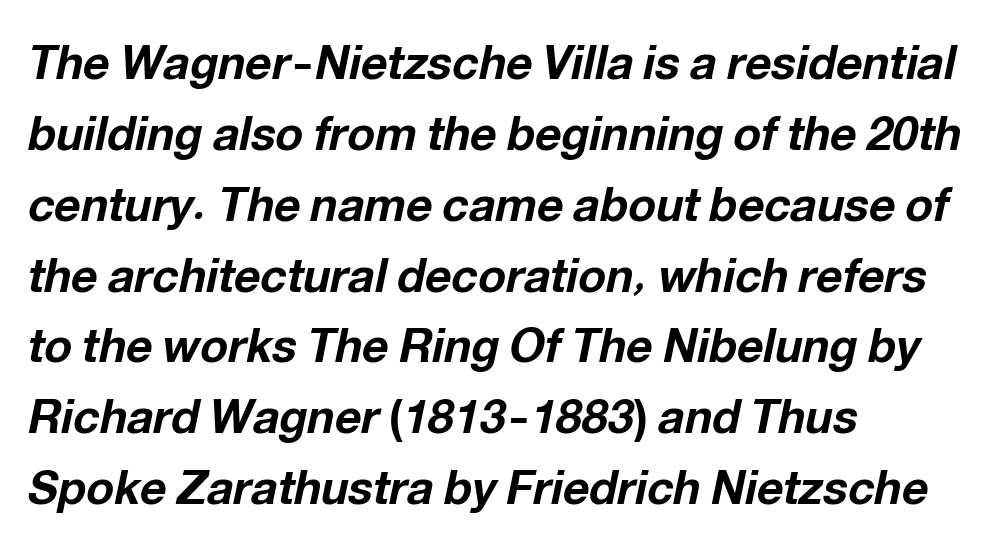
The gaps between neighbouring characters are ordinary and unremarkable. Leftover space on each line is placed entirely after the last word. Unmarked baselines from the first word to the last. In terms of posture, this sample is oblique. Bold? Absolutely — the strokes are thick and heavy.
